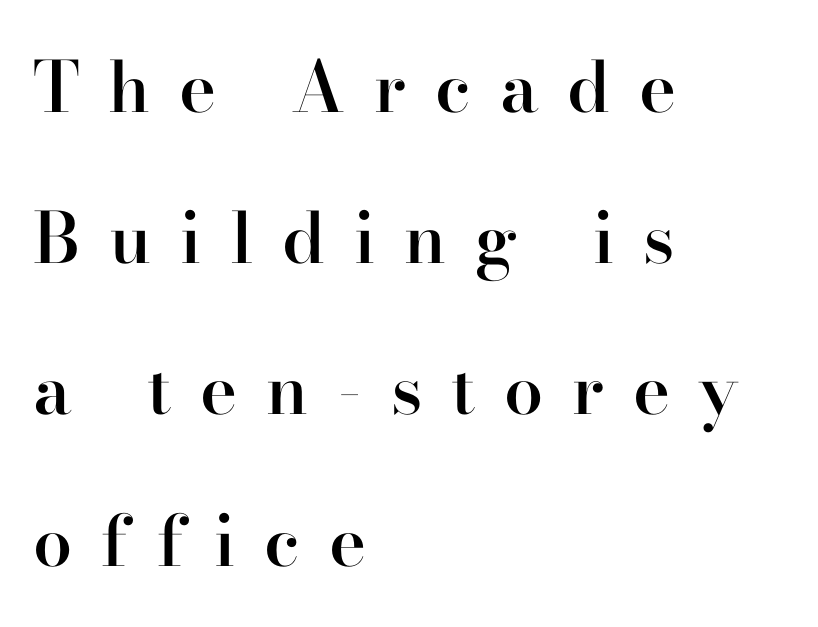
Serifs: yes, visible at the terminals of the letterforms. Italic? Not at all — the glyphs are vertical. Character widths vary here, with narrow letters taking less room than wide ones. Leftover space on each line is placed entirely after the last word. The passage shown has open, widely tracked lettering throughout.
